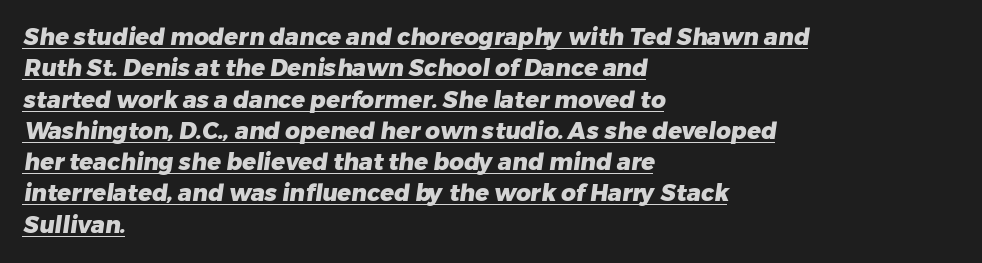
The lines sit at an ordinary, default distance from one another. A rule runs beneath these lines of type. What stands out about the letter spacing? Nothing — it is the standard amount. Look at the stroke-to-counter ratio: heavy, a bold.
